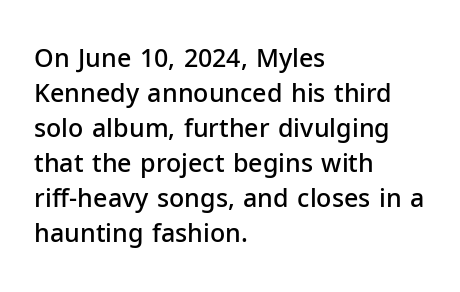
Notice how the passage keeps a crisp vertical edge on the left only. Ordinary non-slanted type is in use. Strokes here are thickened, but only to semibold level. Vertical spacing — default. The glyphs are unaccompanied by any horizontal stroke below them.
